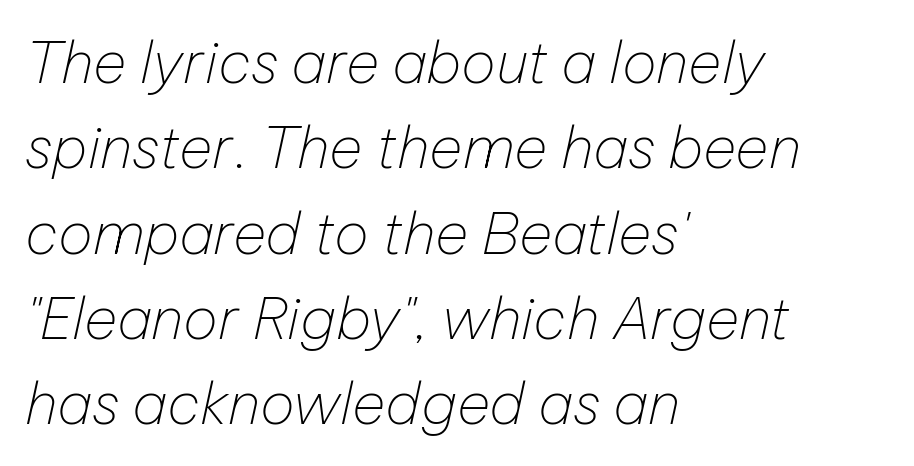
Summary of weight: not heavy and not bold. This sample has the flowing, uneven cadence of proportional lettering. This sample uses plain, unmodified letter spacing. Quick note: underline off.
